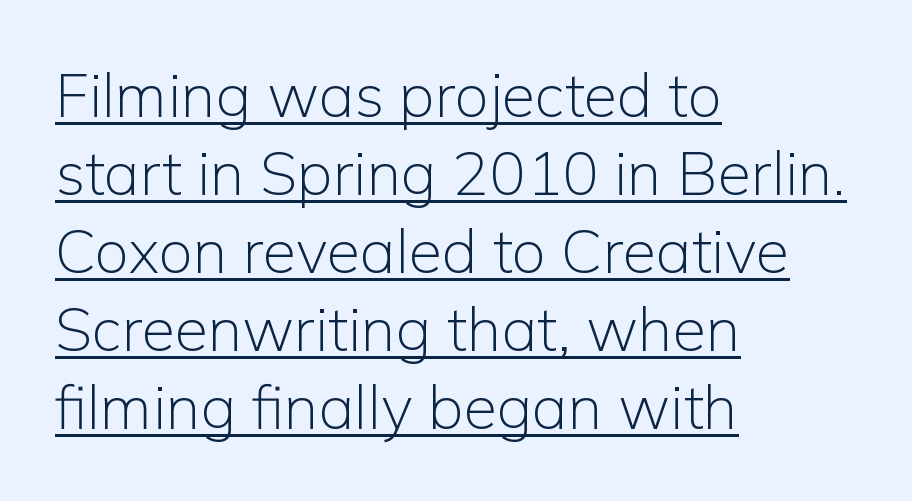
Q: Is the text bold? A: No.
Q: Is the text italic (slanted)? A: No, it is upright.
Q: Is the typeface a serif or a sans-serif typeface? A: Sans-serif.
Q: Is the text underlined? A: Yes.
Q: How is the paragraph aligned? A: Left-aligned.
Q: Is the spacing between letters normal or unusually wide? A: Normal.
Q: Is the spacing between lines tight, normal or loose? A: Normal.
Q: Width (condensed, normal, or wide)? A: Normal.
Q: Stroke contrast? A: Low.
Q: x-height? A: Medium.
Q: Monospaced? A: No.
